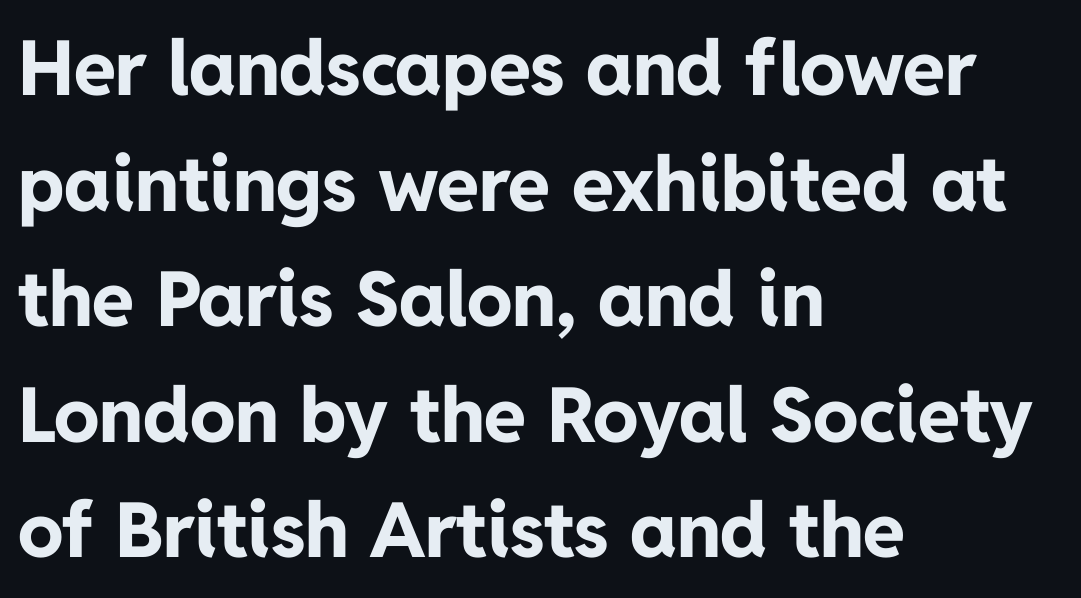
Q: Is the text bold? A: Yes.
Q: Is the text italic (slanted)? A: No, it is upright.
Q: Is the typeface a serif or a sans-serif typeface? A: Sans-serif.
Q: Is the text underlined? A: No.
Q: How is the paragraph aligned? A: Left-aligned.
Q: Is the spacing between letters normal or unusually wide? A: Normal.
Q: Is the spacing between lines tight, normal or loose? A: Normal.
Q: Width (condensed, normal, or wide)? A: Normal.
Q: Stroke contrast? A: Low.
Q: x-height? A: Medium.
Q: Monospaced? A: No.
